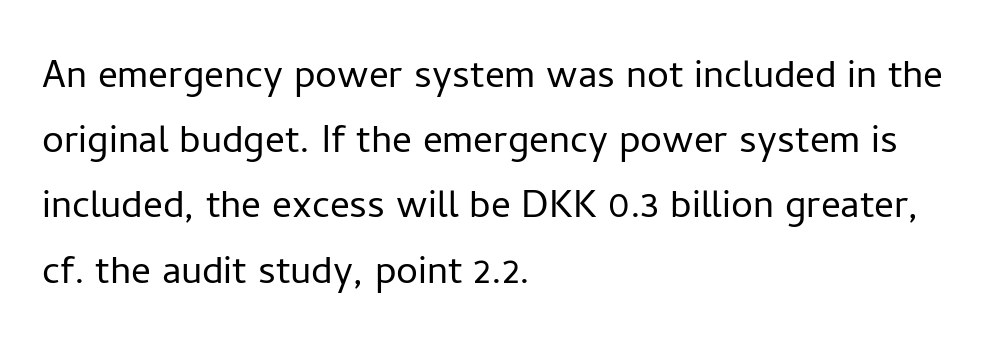
The image shows 49 px light sans-serif type, upright; set left-aligned, normal line spacing (1.33x), normal letter spacing, not underlined; low stroke contrast and a medium x-height.
